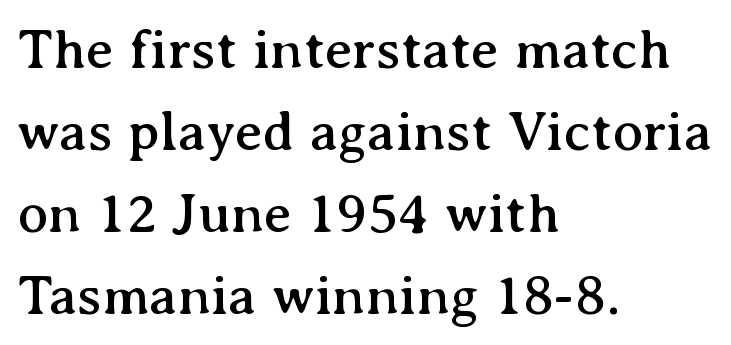
{"serif": "yes", "italic": "no", "width": "normal", "stroke_contrast": "medium", "x_height": "medium", "monospaced": "no", "underline": "no", "align": "left", "line_spacing": "normal", "line_spacing_ratio": 1.44, "letter_spacing": "normal", "letter_spacing_em": 0.0, "glyph_px": 57}
